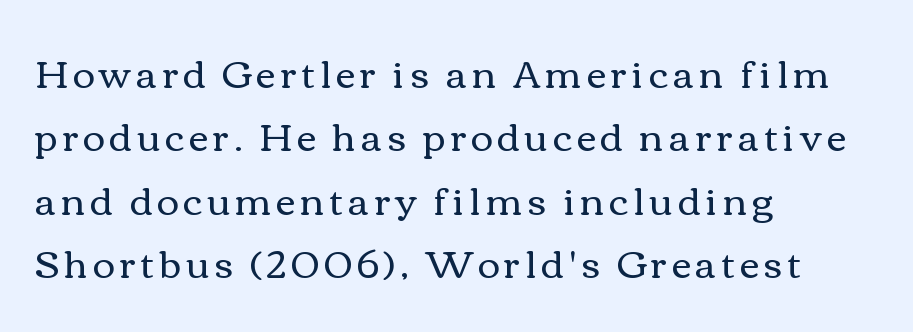
Italic: no, the glyphs are upright roman. Is the block centered? No — it sits flush against the left margin. Honestly, the row spacing looks completely unremarkable. No extra ink here — the face is not bold. No word sits above an underline. Proportional: the letters do not fall into vertical columns.
